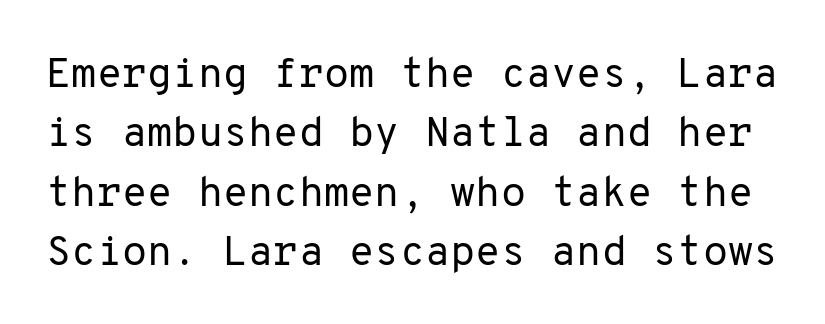
Q: Is the text bold? A: No.
Q: Is the text italic (slanted)? A: No, it is upright.
Q: Is the typeface a serif or a sans-serif typeface? A: Sans-serif.
Q: Is the text underlined? A: No.
Q: Is the spacing between letters normal or unusually wide? A: Normal.
Q: Is the spacing between lines tight, normal or loose? A: Normal.
Q: Width (condensed, normal, or wide)? A: Normal.
Q: Stroke contrast? A: Low.
Q: x-height? A: Medium.
Q: Monospaced? A: Yes.
